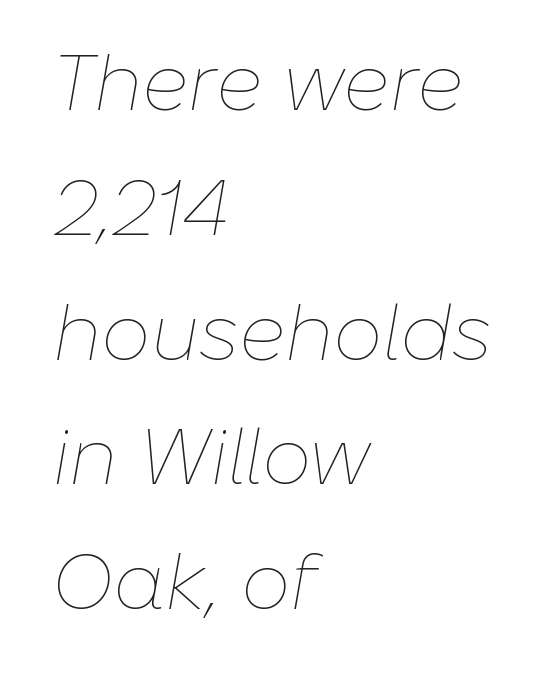
{"italic": "yes", "lean": "right", "slant_degrees": 10, "bold": "no", "weight": "thin", "width": "normal", "stroke_contrast": "low", "x_height": "medium", "monospaced": "no", "underline": "no", "align": "left", "line_spacing": "normal", "line_spacing_ratio": 1.6, "letter_spacing": "normal", "letter_spacing_em": 0.0, "glyph_px": 78}
